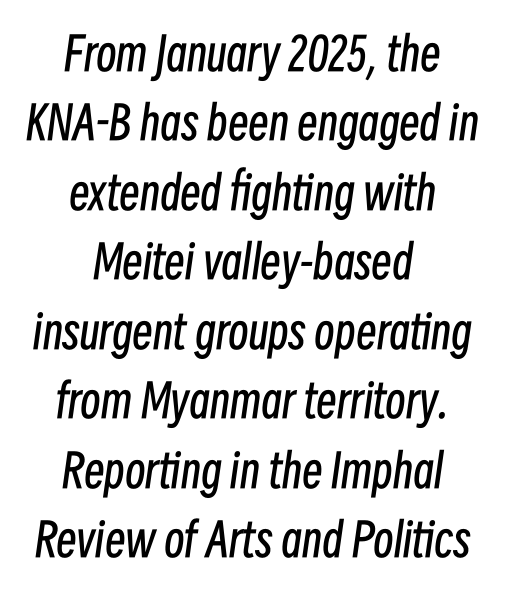
Q: Is the text bold? A: No.
Q: Is the text italic (slanted)? A: Yes, it leans right by about 8 degrees.
Q: Is the text underlined? A: No.
Q: How is the paragraph aligned? A: Centered.
Q: Is the spacing between letters normal or unusually wide? A: Normal.
Q: Is the spacing between lines tight, normal or loose? A: Normal.
Q: Width (condensed, normal, or wide)? A: Condensed.
Q: Stroke contrast? A: Low.
Q: x-height? A: Medium.
Q: Monospaced? A: No.
